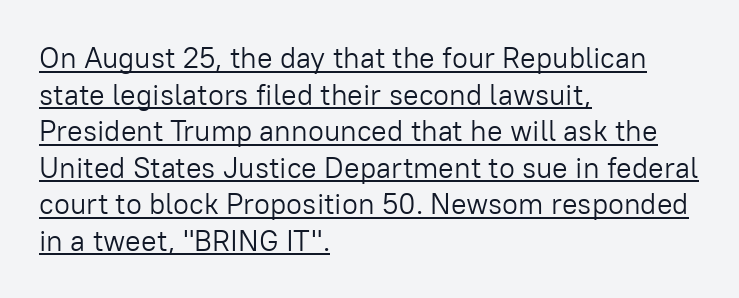
Regarding leading, the lines here are spaced in the standard way. These characters rest on top of a visible drawn line. Looks like regular typesetting: each glyph gets only the width it needs. The designer went with a sans here, leaving each stem footless. No heavy texture on the line: the type isn't bold. Nope, not italic — everything's standing straight.
